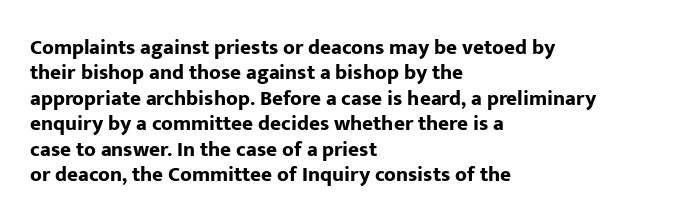
{"italic": "no", "bold": "yes", "underline": "no", "align": "left", "line_spacing_ratio": 1.21, "letter_spacing": "normal", "letter_spacing_em": 0.0, "glyph_px": 21}
